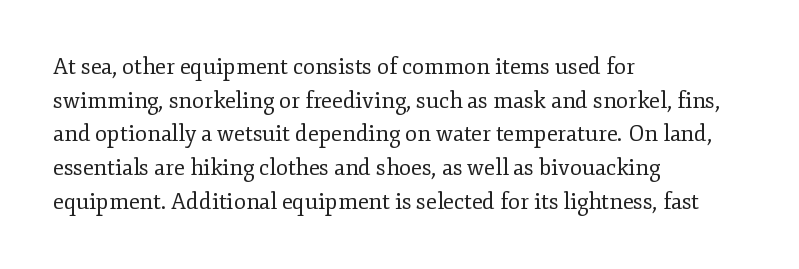
Unbolded letterforms with no extra heft. The letterforms sit shoulder to shoulder at normal distance. Line spacing here is normal. Glance below the letters and you will spot only blank space. Visually the block forms a straight wall on the left and a jagged coastline on the right.
